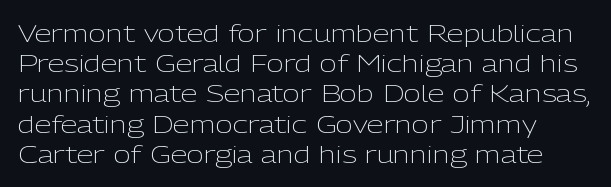
A roman cut, with each character standing at attention. Decoration check: the copy has no underline. Regular leading. The gaps between neighbouring characters are ordinary and unremarkable. The face looks like a standard text weight, possibly lighter.
